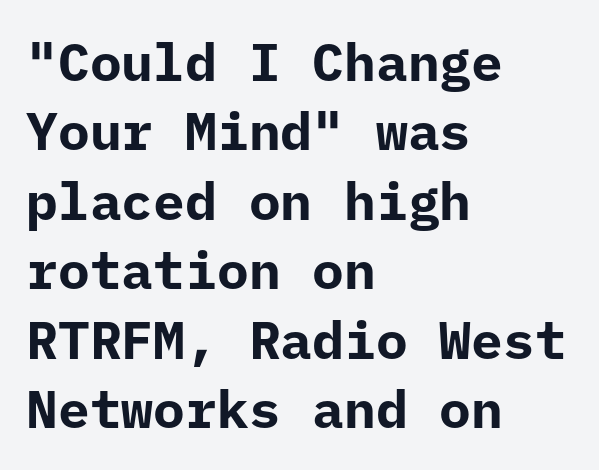
Q: Is the text bold? A: Yes.
Q: Is the text italic (slanted)? A: No, it is upright.
Q: Is the typeface a serif or a sans-serif typeface? A: Sans-serif.
Q: Is the text underlined? A: No.
Q: How is the paragraph aligned? A: Left-aligned.
Q: Is the spacing between letters normal or unusually wide? A: Normal.
Q: Is the spacing between lines tight, normal or loose? A: Normal.
Q: Width (condensed, normal, or wide)? A: Normal.
Q: Stroke contrast? A: Low.
Q: x-height? A: Medium.
Q: Monospaced? A: Yes.
